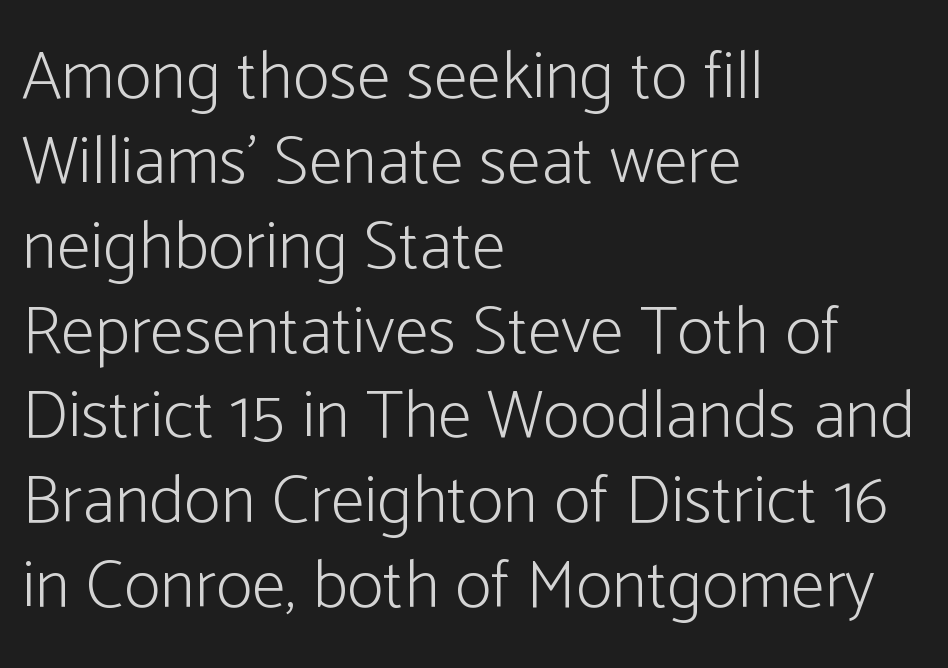
The image shows 69 px light, condensed sans-serif type, upright; set left-aligned, line spacing 1.23x, normal letter spacing, not underlined; low stroke contrast and a medium x-height.
